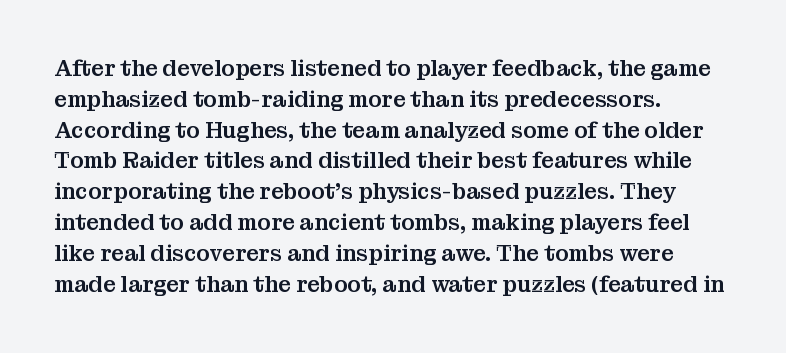
A classic flush-left, rag-right setting is used for this passage. Rendered with straight, roman letterforms. The rendering uses a moderate line-height, typical for paragraphs. In terms of letterspacing, this is plain default setting.
